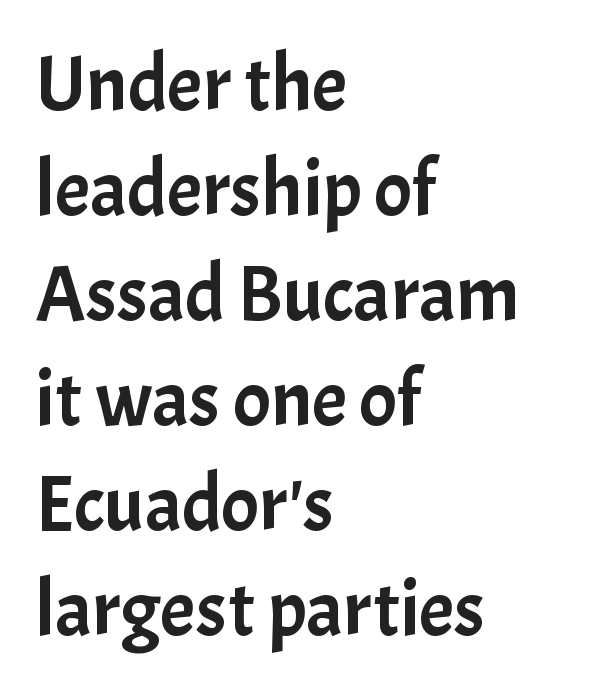
The vertical gap from one line to the next is medium. This is sans-serif lettering, the kind often seen on screens and signage. Here the glyphs are tracked normally, forming tight word shapes. Nope, not italic — everything's standing straight. The rendering uses natural spacing where letterforms have individual widths. Which margin do the lines hug? The left one — the right edge is uneven.
